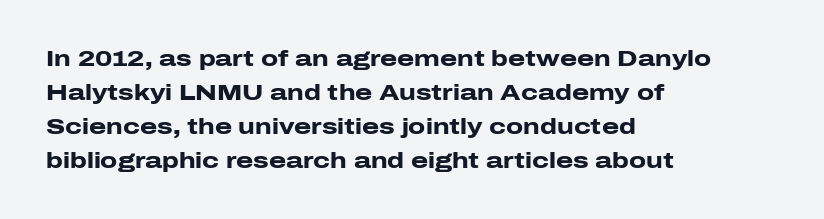
The image shows 22 px bold type, upright; set left-aligned, normal line spacing (1.54x), normal letter spacing, not underlined.
